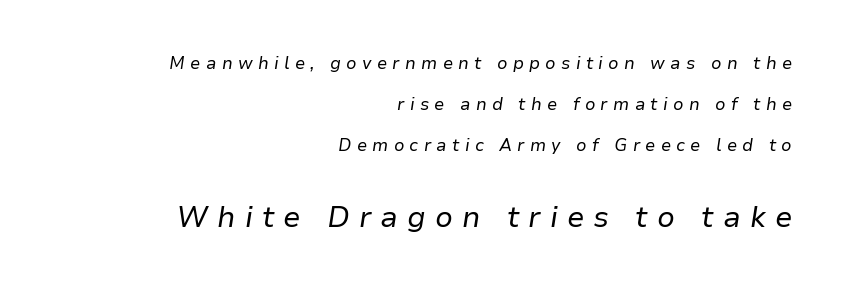
The image shows 29 px regular-weight type, italic (leaning right); set right-aligned, loose line spacing (2.41x), unusually wide letter spacing (+0.31 em), not underlined; the second (bottom) block is 1.71x larger; low stroke contrast and a medium x-height.
